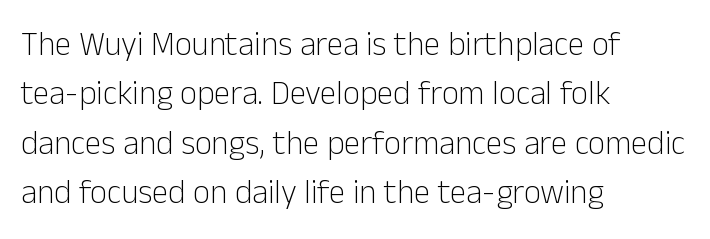
Q: Is the text bold? A: No.
Q: Is the text italic (slanted)? A: No, it is upright.
Q: Is the typeface a serif or a sans-serif typeface? A: Sans-serif.
Q: Is the text underlined? A: No.
Q: How is the paragraph aligned? A: Left-aligned.
Q: Is the spacing between letters normal or unusually wide? A: Normal.
Q: Is the spacing between lines tight, normal or loose? A: Normal.
Q: Width (condensed, normal, or wide)? A: Normal.
Q: Stroke contrast? A: Low.
Q: x-height? A: Medium.
Q: Monospaced? A: No.
